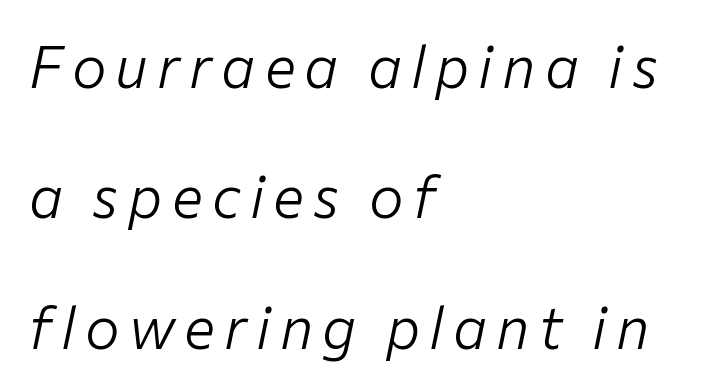
Observe the lean: these are italic letterforms. Looks like regular typesetting: each glyph gets only the width it needs. Stem width sits at or under what a default text font uses. What's the leading like? Stretched, with rows far apart. The ragged edge is on the right, which tells us the setting is flush left. Type without underlining.
